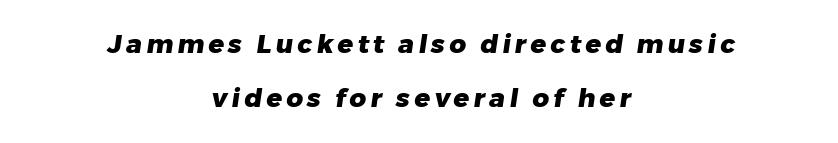
Anything drawn beneath the words? Only blank space. Does the leading feel generous? Absolutely, it's lavish. Heavy-handed strokes throughout: this text is bold. Horizontal alignment here is central, giving a formal, balanced look.
